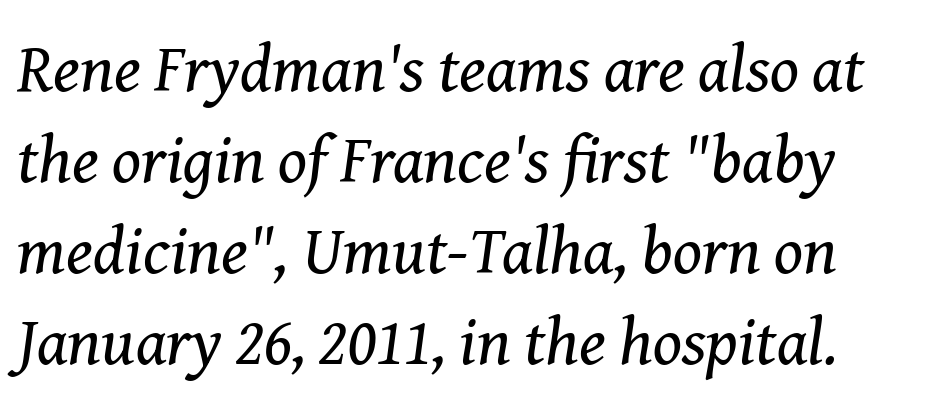
Q: Is the text bold? A: No.
Q: Is the text italic (slanted)? A: Yes, it leans right by about 8 degrees.
Q: Is the typeface a serif or a sans-serif typeface? A: Serif.
Q: Is the text underlined? A: No.
Q: How is the paragraph aligned? A: Left-aligned.
Q: Is the spacing between letters normal or unusually wide? A: Normal.
Q: Is the spacing between lines tight, normal or loose? A: Normal.
Q: Width (condensed, normal, or wide)? A: Normal.
Q: Stroke contrast? A: Medium.
Q: x-height? A: Medium.
Q: Monospaced? A: No.
